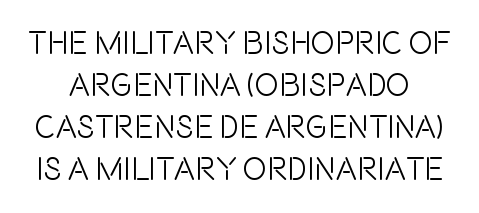
{"serif": "no", "italic": "no", "width": "condensed", "x_height": "large", "monospaced": "no", "underline": "no", "line_spacing": "normal", "line_spacing_ratio": 1.31, "letter_spacing": "normal", "letter_spacing_em": 0.0, "glyph_px": 32}
